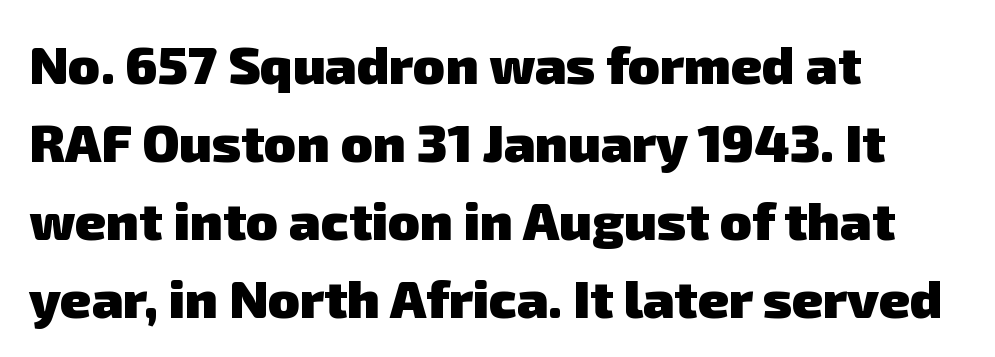
Q: Is the text bold? A: Yes.
Q: Is the typeface a serif or a sans-serif typeface? A: Sans-serif.
Q: Is the text underlined? A: No.
Q: How is the paragraph aligned? A: Left-aligned.
Q: Is the spacing between letters normal or unusually wide? A: Normal.
Q: Is the spacing between lines tight, normal or loose? A: Normal.
Q: Width (condensed, normal, or wide)? A: Normal.
Q: Stroke contrast? A: Low.
Q: x-height? A: Medium.
Q: Monospaced? A: No.
